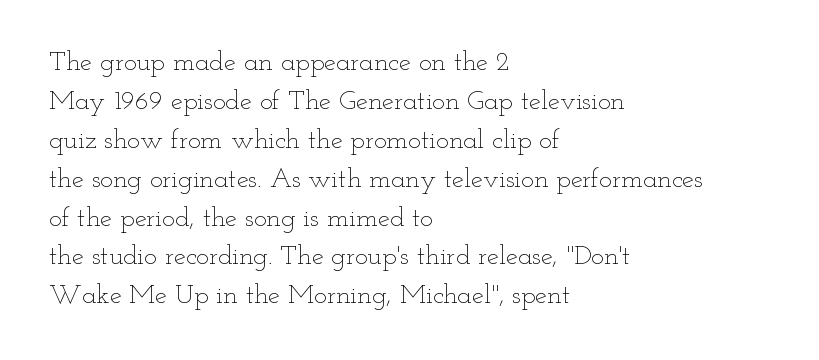
{"italic": "no", "bold": "no", "underline": "no", "align": "left", "line_spacing": "normal", "line_spacing_ratio": 1.44, "letter_spacing": "normal", "letter_spacing_em": 0.0, "glyph_px": 27}
